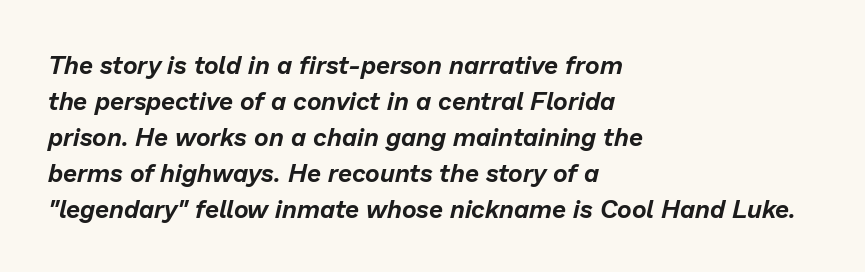
{"italic": "yes", "lean": "right", "slant_degrees": 13, "underline": "no", "align": "left", "line_spacing": "normal", "line_spacing_ratio": 1.44, "letter_spacing": "normal", "letter_spacing_em": 0.0, "glyph_px": 25}
